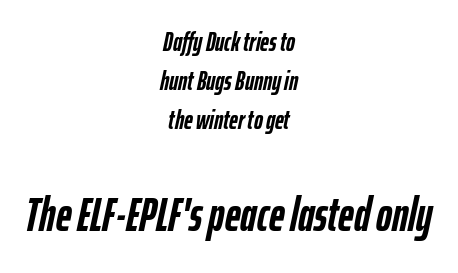
The passage shown begins with its smaller block and ends with its larger one. Horizontally, the lines are justified to the midpoint only. Each glyph is drawn with heavy, bold strokes. Only glyphs here, with clear space below each row.
